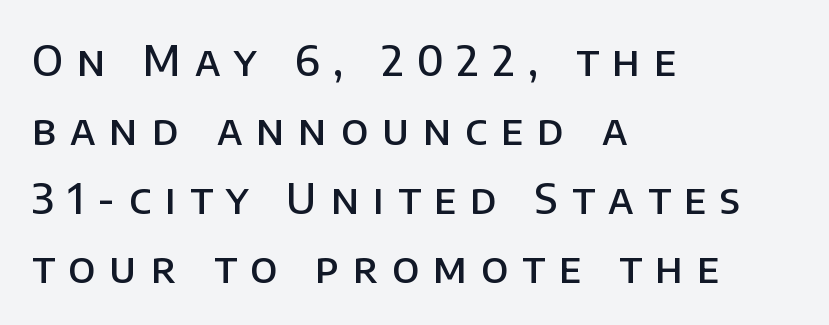
The image shows 42 px semibold sans-serif type, upright; set left-aligned, normal line spacing (1.64x), unusually wide letter spacing (+0.33 em), not underlined; low stroke contrast and a large x-height.
